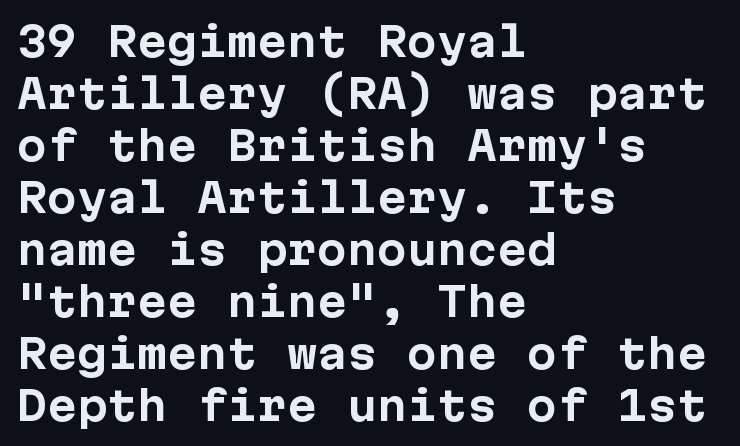
Do the letters lean? They stand straight. A clean baseline with only descenders dipping below it. Grotesque or geometric, the face here clearly has no serifs. Line beginnings align vertically; line endings do not. Strong, thick strokes mark this as bold type.
